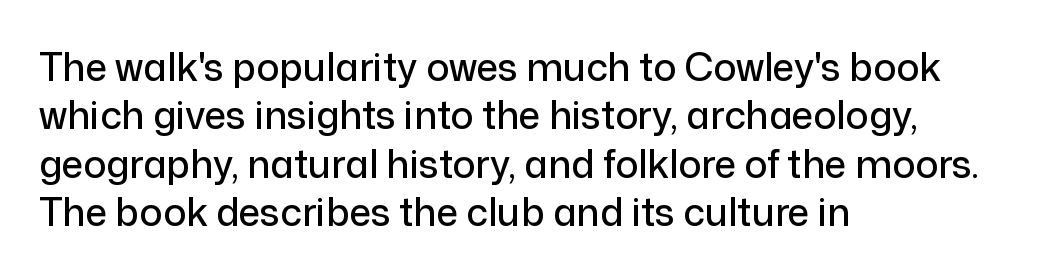
{"serif": "no", "italic": "no", "width": "normal", "stroke_contrast": "low", "x_height": "medium", "monospaced": "no", "underline": "no", "align": "left", "line_spacing": "normal", "line_spacing_ratio": 1.27, "letter_spacing": "normal", "letter_spacing_em": 0.0, "glyph_px": 38}
